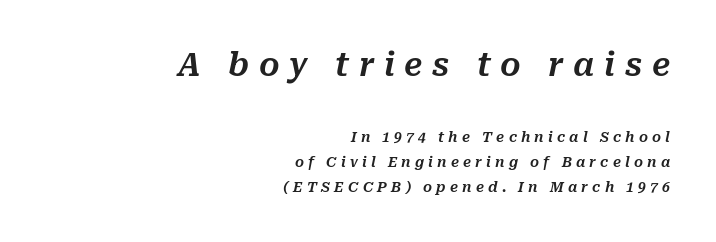
Q: Is the text italic (slanted)? A: Yes, it leans right by about 10 degrees.
Q: Is the text underlined? A: No.
Q: How is the paragraph aligned? A: Right-aligned.
Q: Is the spacing between letters normal or unusually wide? A: Unusually wide.
Q: Which block of text is set in a larger size, the first (top) or the second (bottom)? A: The first (top) one.
Q: Width (condensed, normal, or wide)? A: Normal.
Q: Stroke contrast? A: Medium.
Q: x-height? A: Medium.
Q: Monospaced? A: No.
